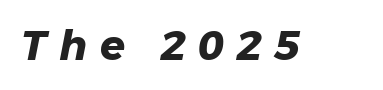
The image shows 41 px heavy sans-serif type; set unusually wide letter spacing (+0.31 em), not underlined; low stroke contrast and a medium x-height.
